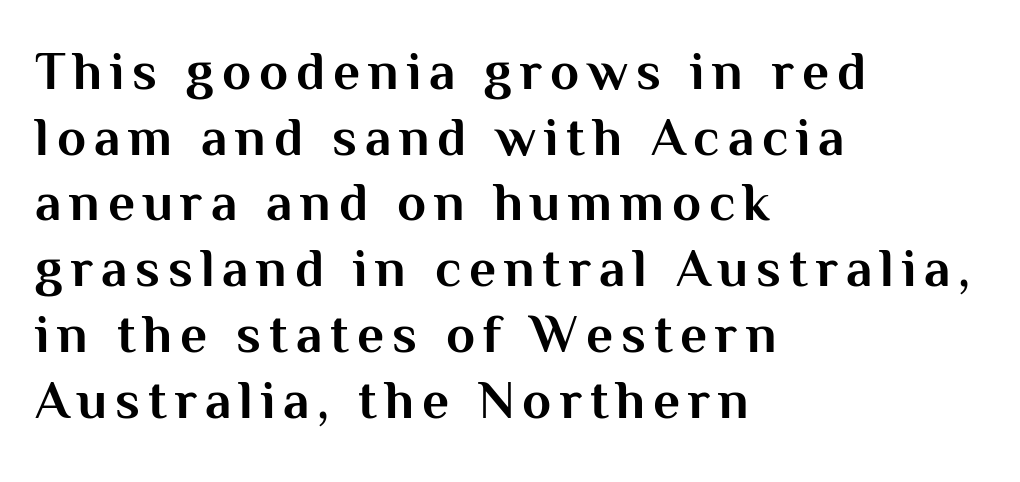
The image shows 53 px bold sans-serif type, upright; set left-aligned, line spacing 1.24x, not underlined; medium stroke contrast and a medium x-height.
